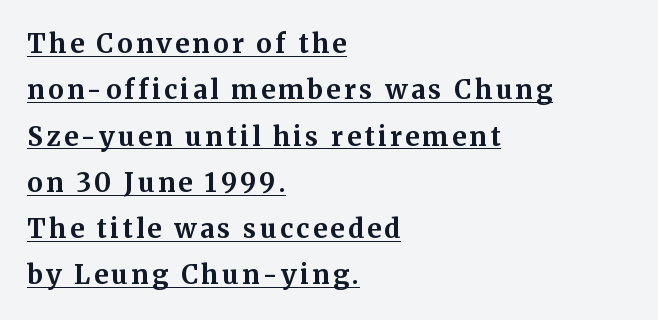
The image shows 26 px bold type, upright; set left-aligned, line spacing 1.78x, underlined.
